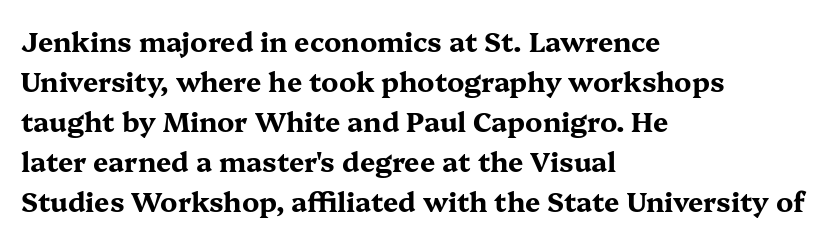
A student would call this left alignment; a typographer would say flush left, rag right. Lines of text with bare space underneath. Does the weight exceed regular? Yes, all the way to bold. Posture: vertical. The rows are spaced the way most documents space them. In terms of letterspacing, this is plain default setting.
